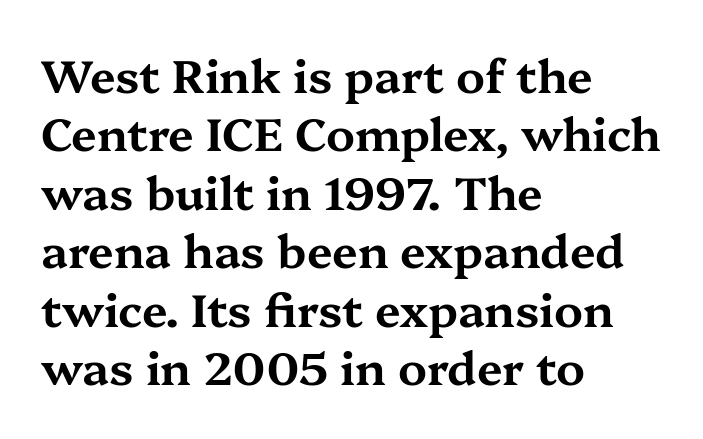
Q: Is the text italic (slanted)? A: No, it is upright.
Q: Is the typeface a serif or a sans-serif typeface? A: Serif.
Q: Is the text underlined? A: No.
Q: How is the paragraph aligned? A: Left-aligned.
Q: Is the spacing between letters normal or unusually wide? A: Normal.
Q: Is the spacing between lines tight, normal or loose? A: Normal.
Q: Width (condensed, normal, or wide)? A: Wide.
Q: Stroke contrast? A: Medium.
Q: x-height? A: Medium.
Q: Monospaced? A: No.
